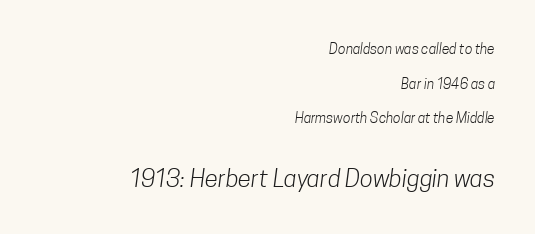
Here the second block reads like a headline and the first like body copy. Tracking value appears to be zero — textbook default spacing. The space between consecutive lines is lavish. These lines stack with their right ends in a neat column. No word sits above an underline.
